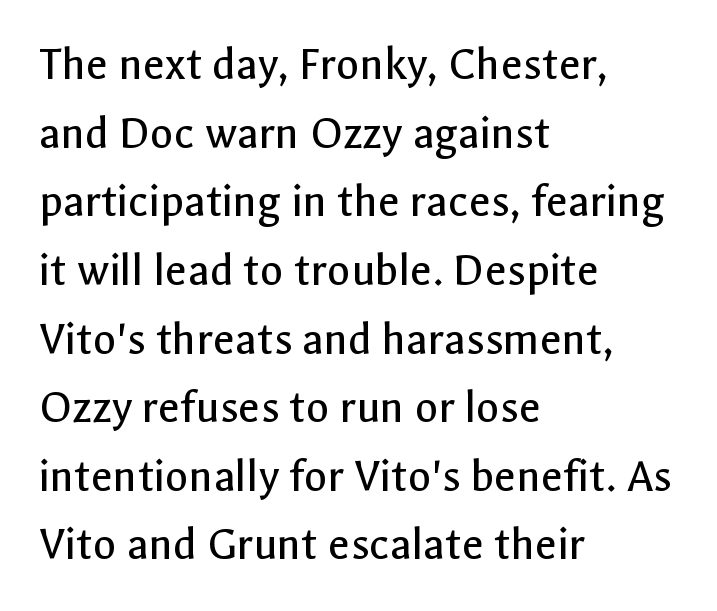
Q: Is the text bold? A: No.
Q: Is the text italic (slanted)? A: No, it is upright.
Q: Is the typeface a serif or a sans-serif typeface? A: Sans-serif.
Q: Is the text underlined? A: No.
Q: How is the paragraph aligned? A: Left-aligned.
Q: Is the spacing between letters normal or unusually wide? A: Normal.
Q: Is the spacing between lines tight, normal or loose? A: Normal.
Q: Width (condensed, normal, or wide)? A: Normal.
Q: x-height? A: Medium.
Q: Monospaced? A: No.
